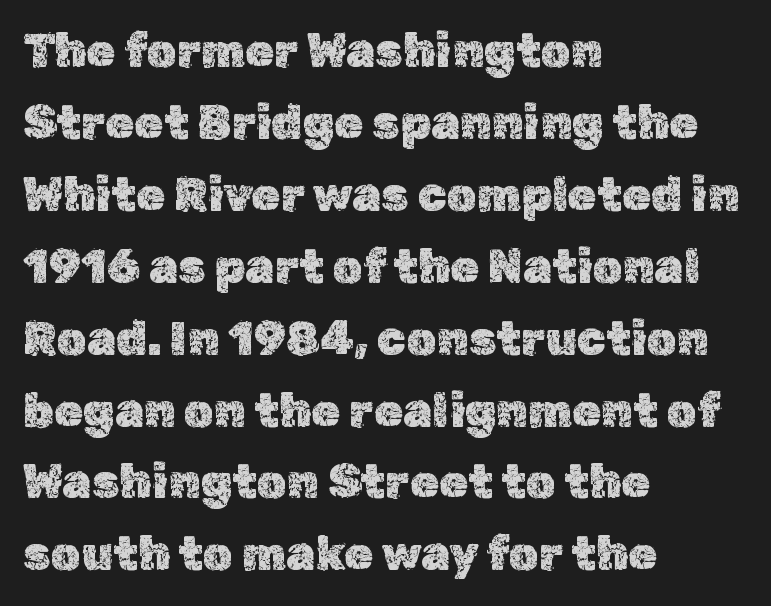
Q: Is the text italic (slanted)? A: No, it is upright.
Q: Is the text underlined? A: No.
Q: How is the paragraph aligned? A: Left-aligned.
Q: Is the spacing between letters normal or unusually wide? A: Normal.
Q: Is the spacing between lines tight, normal or loose? A: Normal.
Q: Width (condensed, normal, or wide)? A: Normal.
Q: x-height? A: Medium.
Q: Monospaced? A: No.
